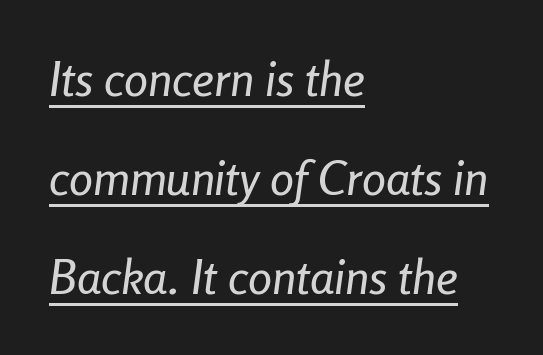
{"italic": "yes", "lean": "right", "slant_degrees": 8, "width": "condensed", "stroke_contrast": "low", "x_height": "medium", "monospaced": "no", "underline": "yes", "align": "left", "line_spacing": "loose", "line_spacing_ratio": 2.06, "letter_spacing": "normal", "letter_spacing_em": 0.0, "glyph_px": 48}
